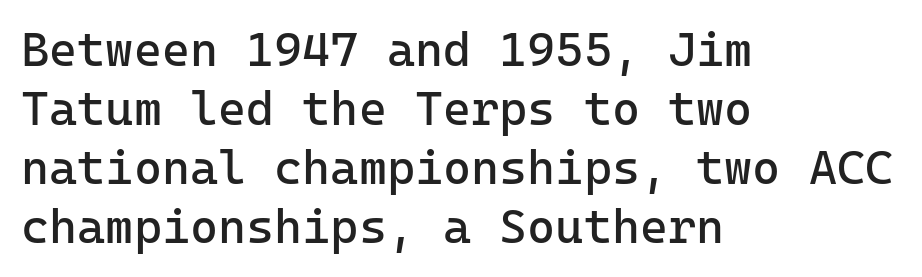
{"serif": "no", "italic": "no", "bold": "no", "weight": "regular", "width": "normal", "stroke_contrast": "low", "x_height": "medium", "underline": "no", "align": "left", "line_spacing_ratio": 1.23, "letter_spacing": "normal", "letter_spacing_em": 0.0, "glyph_px": 48}
